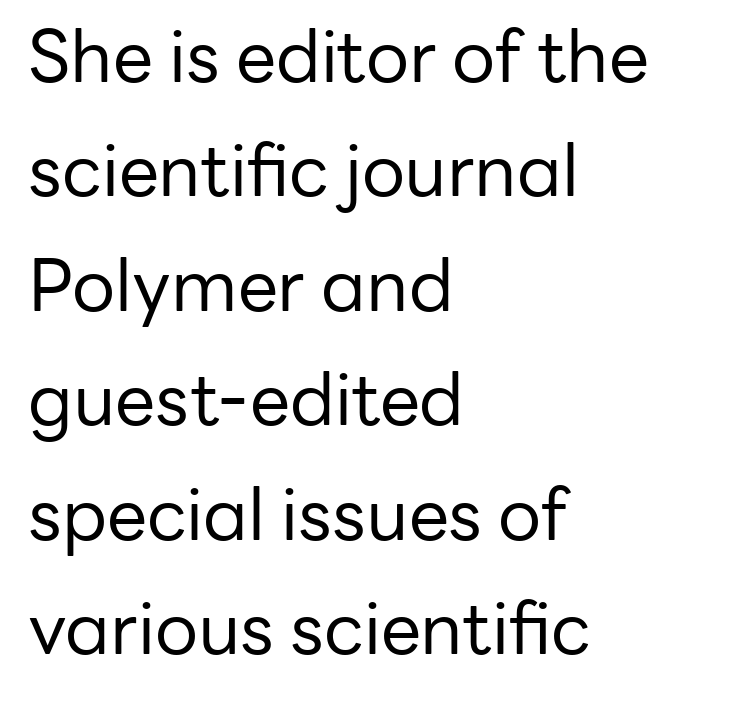
Q: Is the text bold? A: No.
Q: Is the text italic (slanted)? A: No, it is upright.
Q: Is the typeface a serif or a sans-serif typeface? A: Sans-serif.
Q: Is the text underlined? A: No.
Q: How is the paragraph aligned? A: Left-aligned.
Q: Is the spacing between letters normal or unusually wide? A: Normal.
Q: Is the spacing between lines tight, normal or loose? A: Normal.
Q: Width (condensed, normal, or wide)? A: Normal.
Q: Stroke contrast? A: Low.
Q: x-height? A: Medium.
Q: Monospaced? A: No.
